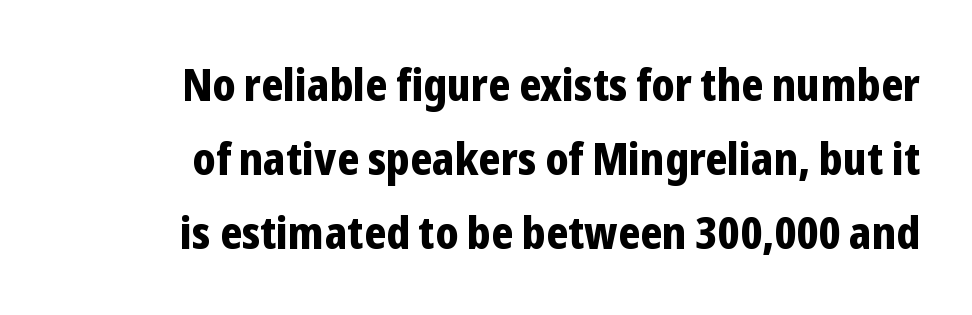
Q: Is the text bold? A: Yes.
Q: Is the text italic (slanted)? A: No, it is upright.
Q: Is the typeface a serif or a sans-serif typeface? A: Sans-serif.
Q: Is the text underlined? A: No.
Q: Is the spacing between letters normal or unusually wide? A: Normal.
Q: Is the spacing between lines tight, normal or loose? A: Normal.
Q: Width (condensed, normal, or wide)? A: Condensed.
Q: Stroke contrast? A: Low.
Q: x-height? A: Medium.
Q: Monospaced? A: No.
